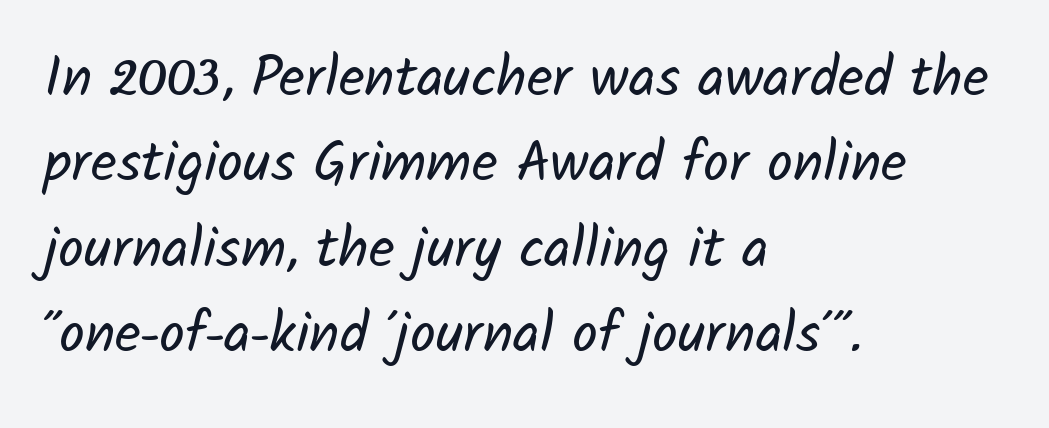
Heaviness? Minimal to ordinary, like unemphasized prose. These lines stack with their left ends in a neat column. The baseline area is clear. Spacing verdict: proportional, widths tailored to each character. The face used here is a sans, in the tradition of grotesques and geometrics. The type is set solid horizontally, with unmodified tracking.
